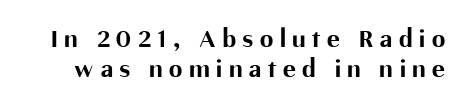
The image shows 27 px bold type, upright; set tight line spacing (1.1x), unusually wide letter spacing (+0.24 em), not underlined.
